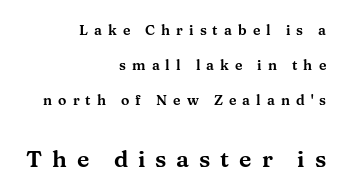
{"italic": "no", "underline": "no", "align": "right", "line_spacing": "loose", "line_spacing_ratio": 2.5, "letter_spacing": "wide", "letter_spacing_em": 0.43, "larger_block": "second", "size_ratio": 1.64, "glyph_px": 23}
